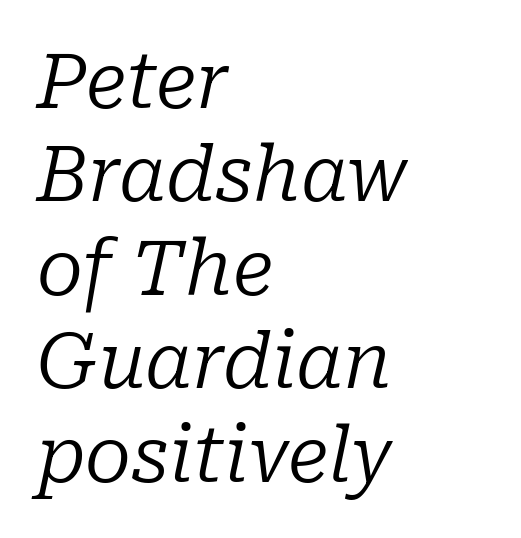
Q: Is the text bold? A: No.
Q: Is the text italic (slanted)? A: Yes, it leans right by about 10 degrees.
Q: Is the typeface a serif or a sans-serif typeface? A: Serif.
Q: Is the text underlined? A: No.
Q: How is the paragraph aligned? A: Left-aligned.
Q: Is the spacing between letters normal or unusually wide? A: Normal.
Q: Width (condensed, normal, or wide)? A: Normal.
Q: Stroke contrast? A: Low.
Q: x-height? A: Medium.
Q: Monospaced? A: No.
